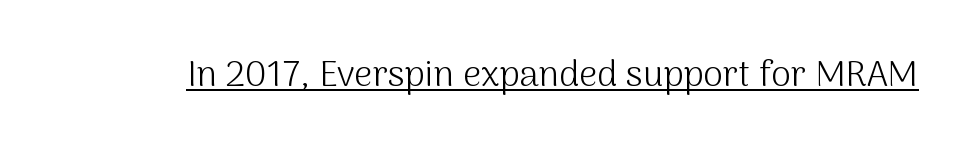
{"serif": "no", "italic": "no", "bold": "no", "weight": "light", "width": "normal", "stroke_contrast": "medium", "x_height": "medium", "monospaced": "no", "underline": "yes", "letter_spacing": "normal", "letter_spacing_em": 0.0, "glyph_px": 36}
